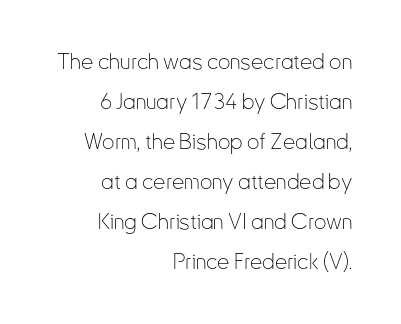
{"italic": "no", "bold": "no", "underline": "no", "align": "right", "line_spacing_ratio": 1.82, "letter_spacing": "normal", "letter_spacing_em": 0.0, "glyph_px": 22}
